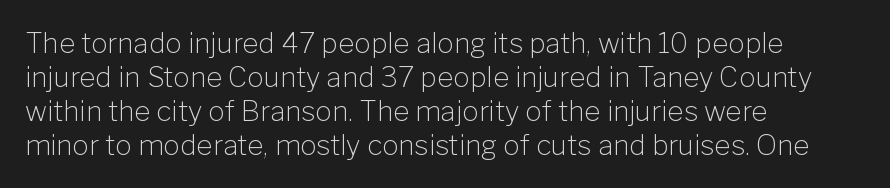
The image shows 28 px light sans-serif type, upright; set left-aligned, line spacing 1.22x, normal letter spacing, not underlined; low stroke contrast and a medium x-height.
